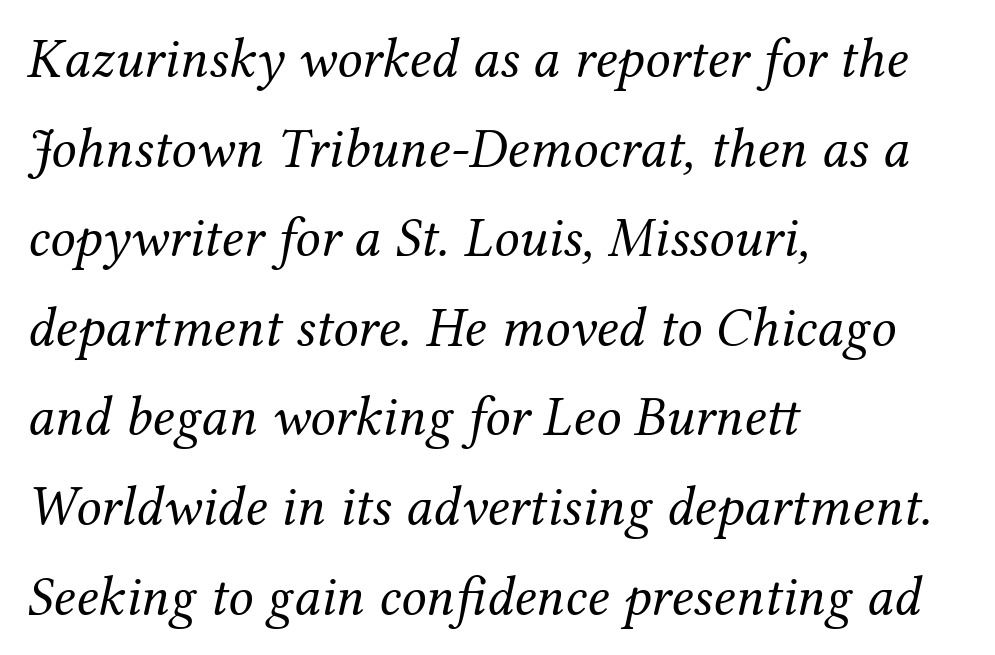
The image shows 56 px regular-weight serif type, italic (leaning right); set left-aligned, normal line spacing (1.6x), normal letter spacing, not underlined; medium stroke contrast and a medium x-height.
